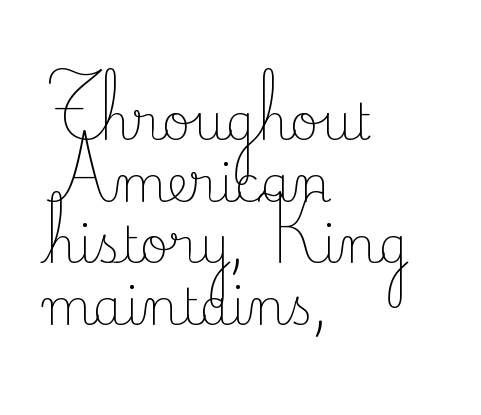
Q: Is the text bold? A: No.
Q: Is the text italic (slanted)? A: No, it is upright.
Q: Is the typeface a serif or a sans-serif typeface? A: Serif.
Q: Is the text underlined? A: No.
Q: How is the paragraph aligned? A: Left-aligned.
Q: Is the spacing between letters normal or unusually wide? A: Normal.
Q: Is the spacing between lines tight, normal or loose? A: Normal.
Q: Width (condensed, normal, or wide)? A: Normal.
Q: Stroke contrast? A: Low.
Q: x-height? A: Small.
Q: Monospaced? A: No.
